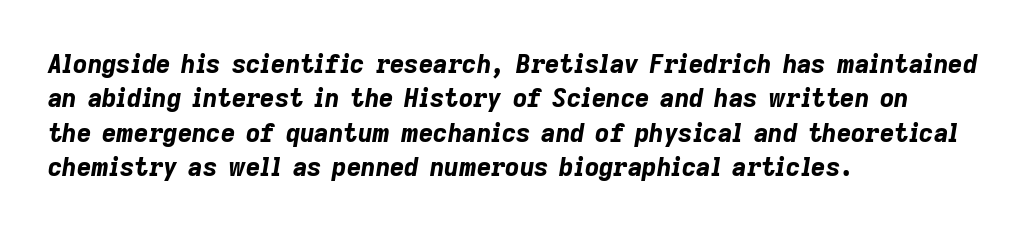
Q: Is the text bold? A: Yes.
Q: Is the text italic (slanted)? A: Yes, it leans right by about 9 degrees.
Q: Is the text underlined? A: No.
Q: How is the paragraph aligned? A: Left-aligned.
Q: Is the spacing between letters normal or unusually wide? A: Normal.
Q: Is the spacing between lines tight, normal or loose? A: Normal.
